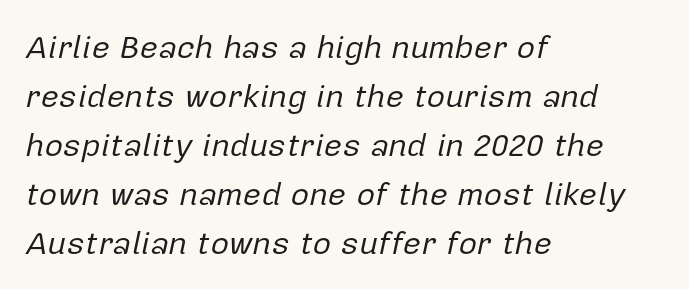
{"italic": "yes", "lean": "right", "slant_degrees": 12, "bold": "no", "weight": "regular", "width": "normal", "stroke_contrast": "low", "x_height": "medium", "monospaced": "no", "underline": "no", "align": "left", "line_spacing": "normal", "line_spacing_ratio": 1.53, "letter_spacing": "normal", "letter_spacing_em": 0.0, "glyph_px": 32}
